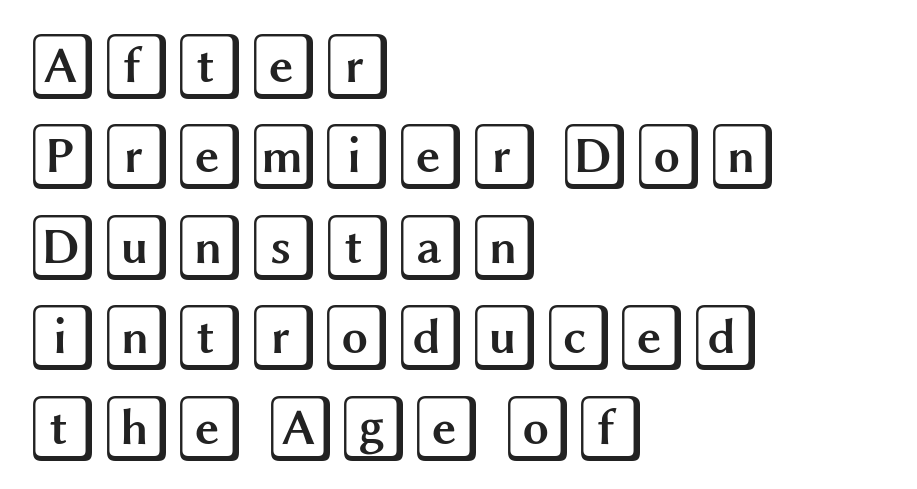
The image shows 67 px wide type, upright; set left-aligned, normal line spacing (1.35x), normal letter spacing, not underlined; a large x-height.
